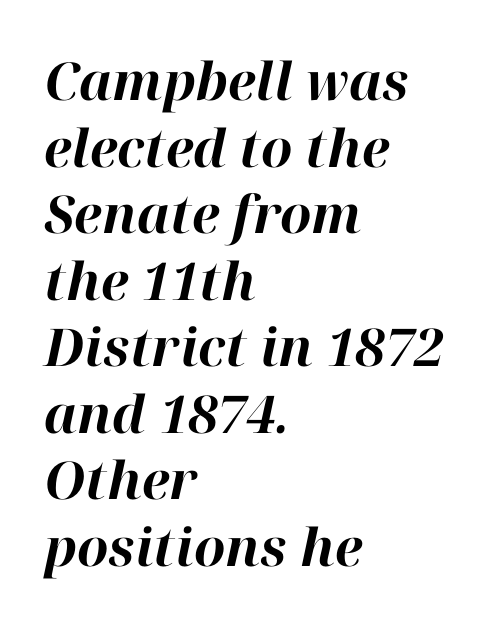
The image shows 52 px bold type, italic (leaning right); set left-aligned, normal line spacing (1.28x), normal letter spacing, not underlined; high stroke contrast and a medium x-height.
